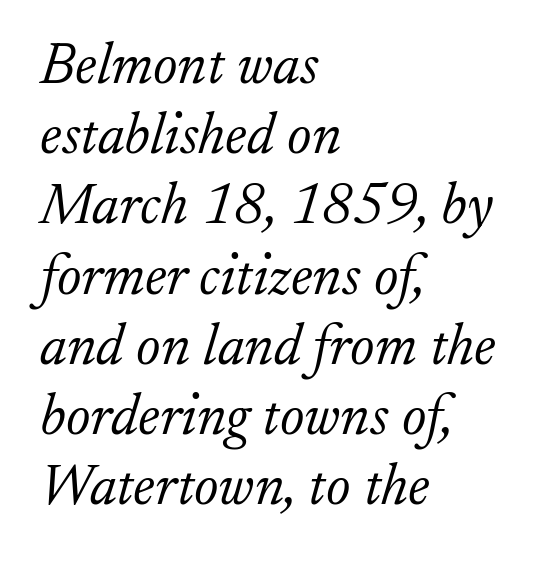
{"serif": "yes", "italic": "yes", "lean": "right", "slant_degrees": 17, "bold": "no", "weight": "light", "width": "normal", "stroke_contrast": "low", "x_height": "small", "monospaced": "no", "underline": "no", "align": "left", "line_spacing_ratio": 1.21, "letter_spacing": "normal", "letter_spacing_em": 0.0, "glyph_px": 58}
